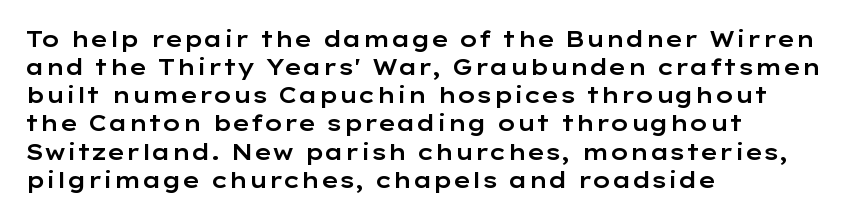
Style check: upright. Decoration check: the copy has no underline. The gaps between neighbouring characters are ordinary and unremarkable. This sample is left-justified, so line endings fall wherever the words run out. The rows are spaced the way most documents space them.
